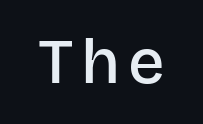
The image shows 64 px semibold sans-serif type, upright; set not underlined; low stroke contrast and a large x-height.
